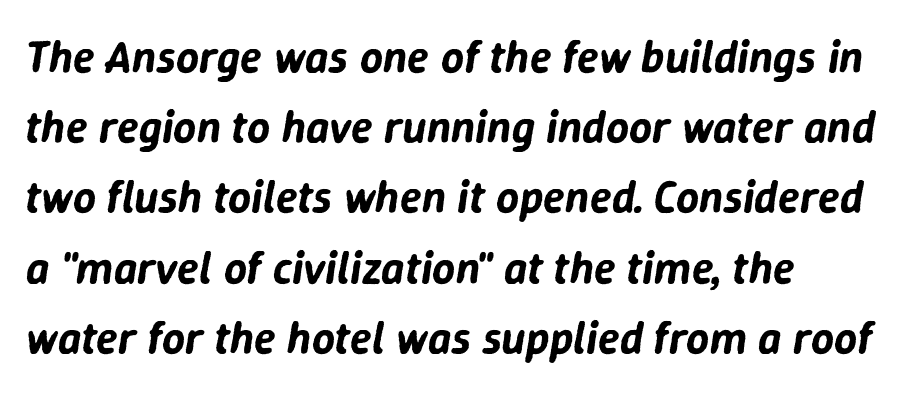
Every row of glyphs begins at an identical x-position on the left. Short note: letters normally spaced. Varying glyph widths throughout — classic text-font behaviour. Plain, unruled lines of type. Line spacing here is normal.
